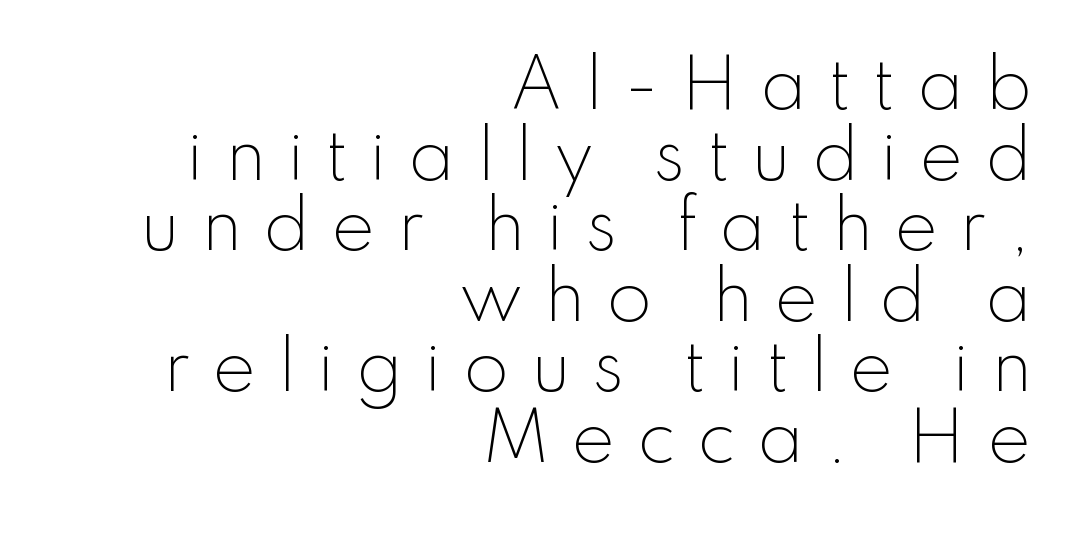
The vertical gap from one line to the next is small. These lines have a slow, spaced-out rhythm from letter to letter. Unlike a traditional serif, this face leaves its strokes unadorned. Descenders are the only things crossing below the line. Unbolded letterforms with no extra heft.
